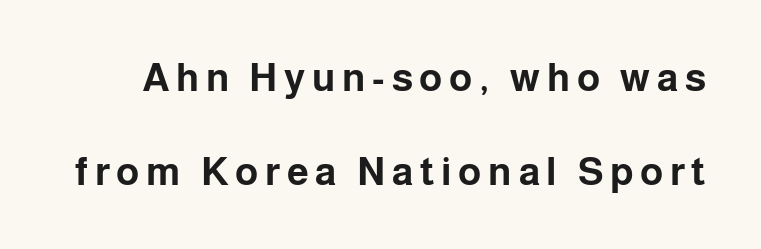
The image shows 39 px bold sans-serif type, upright; set loose line spacing (2.41x), not underlined; low stroke contrast and a medium x-height.
